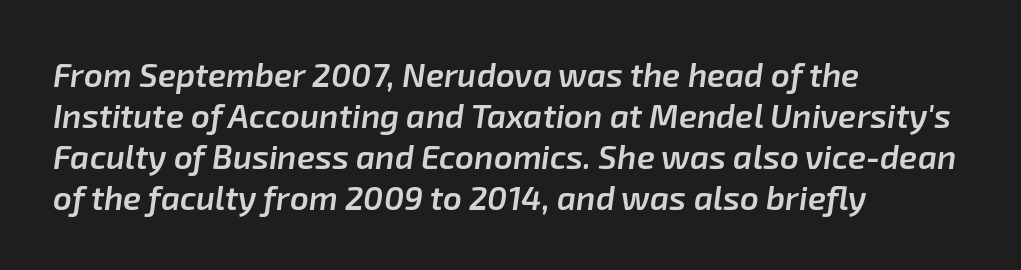
The image shows 33 px semibold type, italic (leaning right); set left-aligned, line spacing 1.24x, normal letter spacing, not underlined; low stroke contrast and a medium x-height.
